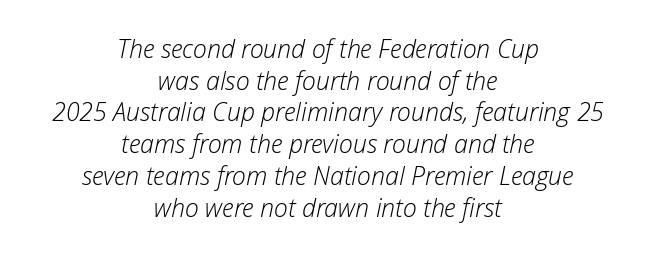
Each stroke keeps to a modest, everyday thickness or less. The typesetter chose a symmetrical, centered arrangement here. Regarding leading, the lines here are spaced in the standard way. The baseline area is clear.
